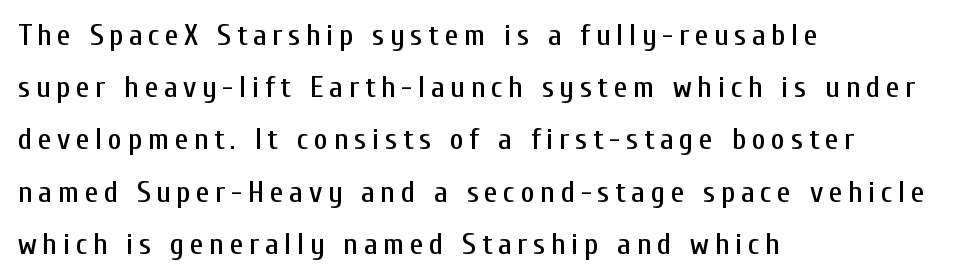
The image shows 30 px condensed sans-serif type, upright; set left-aligned, line spacing 1.74x, not underlined; low stroke contrast and a medium x-height.
